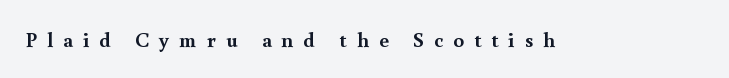
The image shows 21 px bold type, upright; set unusually wide letter spacing (+0.48 em), not underlined.
